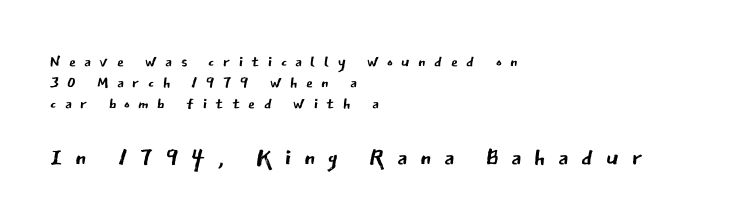
Stems and bowls with no extra thickness — not bold. Between one letter and the next there's a generous, obvious gap. Here the designer chose a conventional face with non-uniform glyph widths. Short and long lines alike share a common starting point at left.
